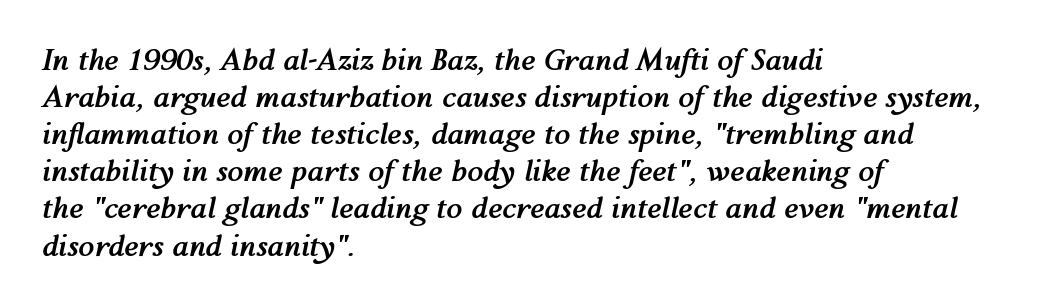
{"italic": "yes", "lean": "right", "slant_degrees": 12, "bold": "yes", "weight": "semibold", "width": "normal", "stroke_contrast": "medium", "x_height": "medium", "monospaced": "no", "underline": "no", "align": "left", "line_spacing": "normal", "line_spacing_ratio": 1.28, "letter_spacing": "normal", "letter_spacing_em": 0.0, "glyph_px": 29}
